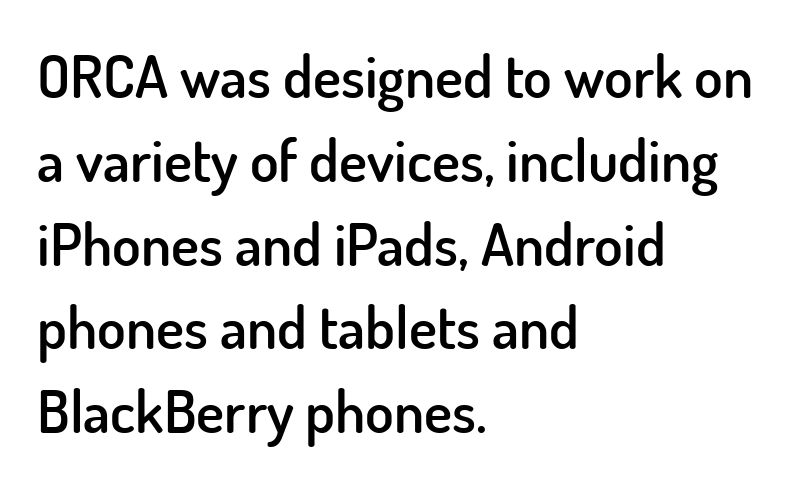
Q: Is the text bold? A: Semi-bold.
Q: Is the text italic (slanted)? A: No, it is upright.
Q: Is the typeface a serif or a sans-serif typeface? A: Sans-serif.
Q: Is the text underlined? A: No.
Q: How is the paragraph aligned? A: Left-aligned.
Q: Is the spacing between letters normal or unusually wide? A: Normal.
Q: Is the spacing between lines tight, normal or loose? A: Normal.
Q: Width (condensed, normal, or wide)? A: Normal.
Q: Stroke contrast? A: Low.
Q: x-height? A: Small.
Q: Monospaced? A: No.
